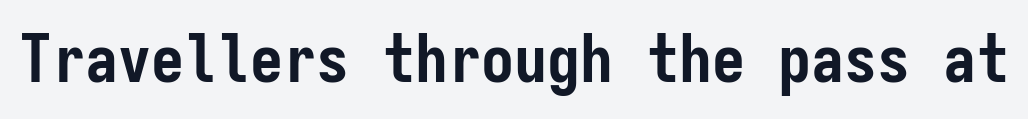
{"serif": "no", "italic": "no", "bold": "yes", "weight": "semibold", "width": "condensed", "stroke_contrast": "low", "x_height": "medium", "monospaced": "yes", "underline": "no", "letter_spacing": "normal", "letter_spacing_em": 0.0, "glyph_px": 66}
